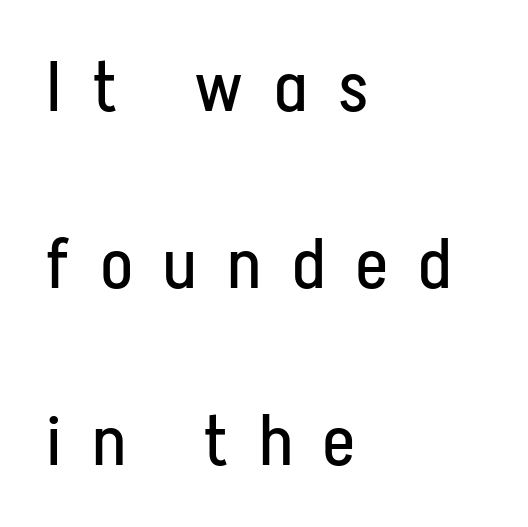
The image shows 71 px regular-weight, condensed sans-serif type, upright; set left-aligned, loose line spacing (2.49x), unusually wide letter spacing (+0.46 em), not underlined; low stroke contrast and a medium x-height.
